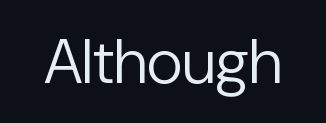
The image shows 63 px regular-weight sans-serif type, upright; set normal letter spacing, not underlined; low stroke contrast and a medium x-height.
